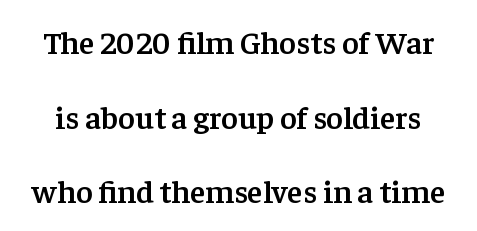
Q: Is the text bold? A: Semi-bold.
Q: Is the text italic (slanted)? A: No, it is upright.
Q: Is the typeface a serif or a sans-serif typeface? A: Serif.
Q: Is the text underlined? A: No.
Q: Is the spacing between letters normal or unusually wide? A: Normal.
Q: Is the spacing between lines tight, normal or loose? A: Loose.
Q: Width (condensed, normal, or wide)? A: Normal.
Q: Stroke contrast? A: Low.
Q: x-height? A: Medium.
Q: Monospaced? A: No.
